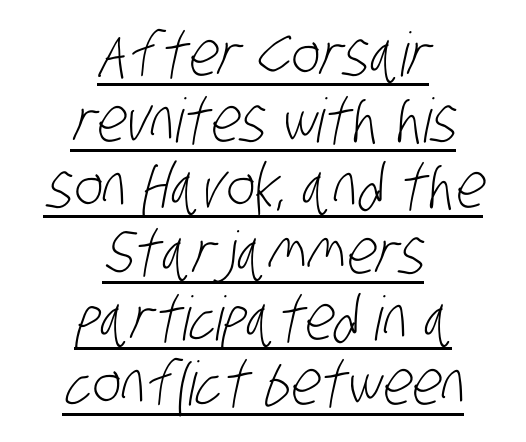
Here the glyphs are tracked normally, forming tight word shapes. The passage shown stacks its lines with hardly any gap. Spacing verdict: proportional, widths tailored to each character. Typeset on center — no edge is straight. Is this a heavy cut? Hardly; it is regular or lighter.
